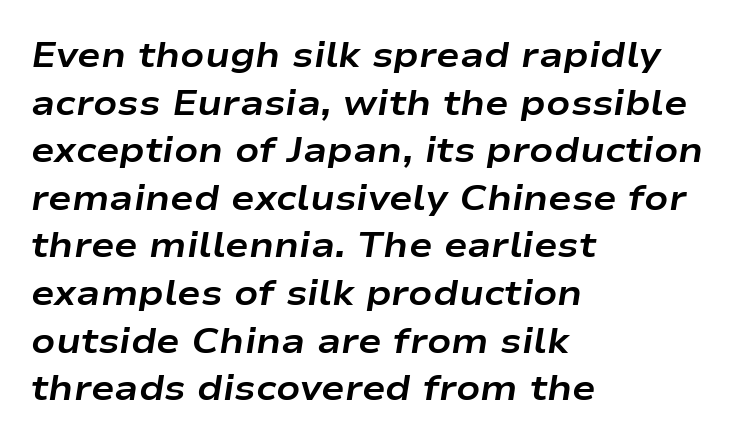
Q: Is the text bold? A: Yes.
Q: Is the text italic (slanted)? A: Yes, it leans right by about 9 degrees.
Q: Is the text underlined? A: No.
Q: How is the paragraph aligned? A: Left-aligned.
Q: Is the spacing between letters normal or unusually wide? A: Normal.
Q: Is the spacing between lines tight, normal or loose? A: Normal.
Q: Width (condensed, normal, or wide)? A: Wide.
Q: Stroke contrast? A: Low.
Q: x-height? A: Medium.
Q: Monospaced? A: No.
